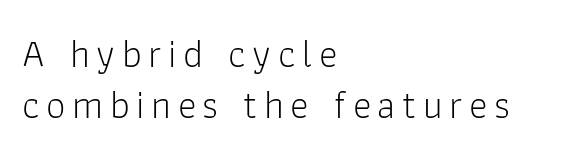
The image shows 39 px light sans-serif type, upright; set left-aligned, normal line spacing (1.3x), not underlined; low stroke contrast and a medium x-height.
